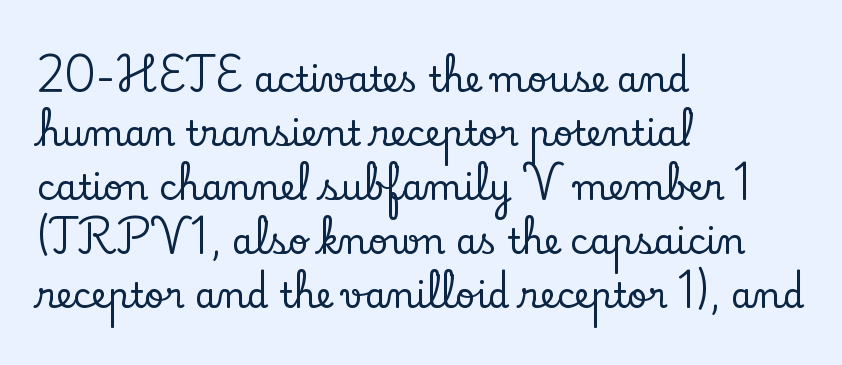
{"serif": "yes", "italic": "no", "width": "normal", "stroke_contrast": "low", "x_height": "small", "monospaced": "no", "underline": "no", "align": "left", "line_spacing": "normal", "line_spacing_ratio": 1.54, "letter_spacing": "normal", "letter_spacing_em": 0.0, "glyph_px": 35}
